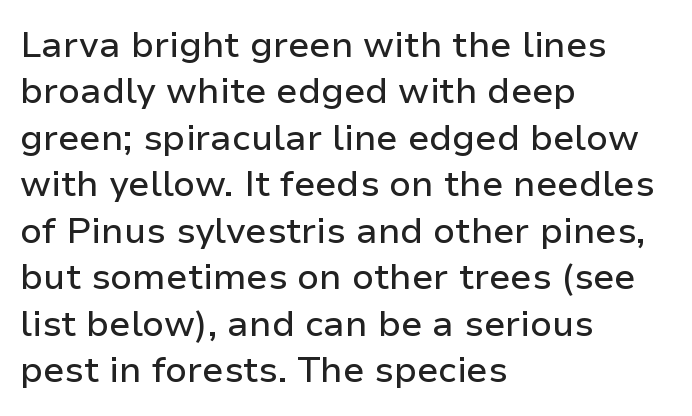
Q: Is the text italic (slanted)? A: No, it is upright.
Q: Is the typeface a serif or a sans-serif typeface? A: Sans-serif.
Q: Is the text underlined? A: No.
Q: How is the paragraph aligned? A: Left-aligned.
Q: Is the spacing between letters normal or unusually wide? A: Normal.
Q: Is the spacing between lines tight, normal or loose? A: Normal.
Q: Width (condensed, normal, or wide)? A: Normal.
Q: Stroke contrast? A: Low.
Q: x-height? A: Medium.
Q: Monospaced? A: No.
